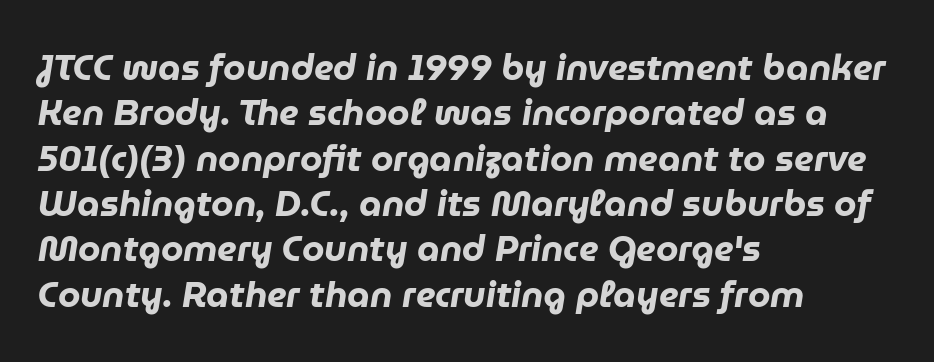
The image shows 36 px heavy type, italic (leaning right); set left-aligned, normal line spacing (1.26x), normal letter spacing, not underlined; low stroke contrast and a medium x-height.
